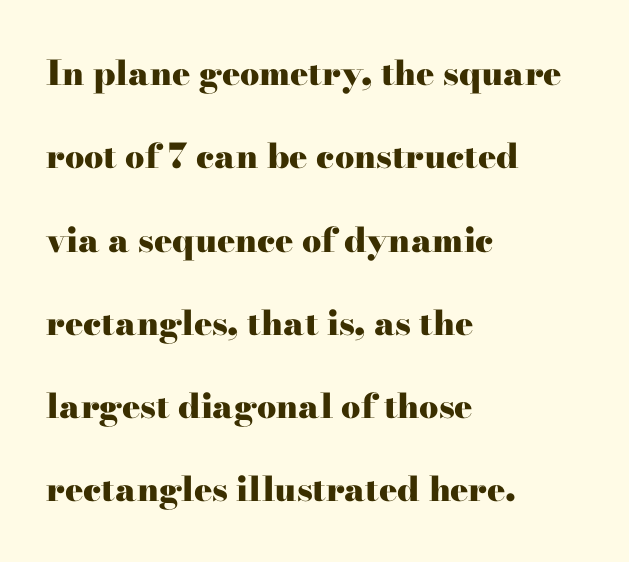
Tall strokes in this sample are plumb rather than angled. Line spacing here is loose. Visually the block forms a straight wall on the left and a jagged coastline on the right. You could not count columns in this text — the font is proportionally spaced.
